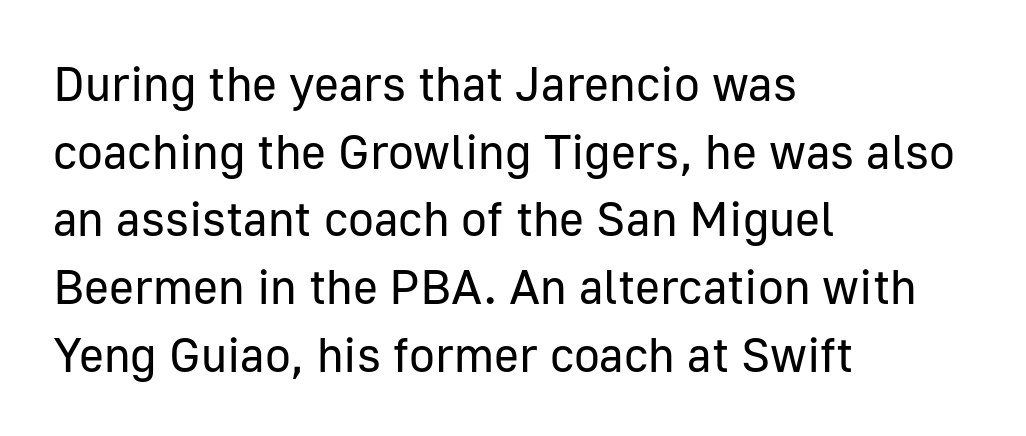
Where is the straight margin? On the left. Students, observe: this is what conventionally led text looks like. Unlike italic type, these characters show no tilt at all. Stroke mass is kept to a normal reading level or below.
